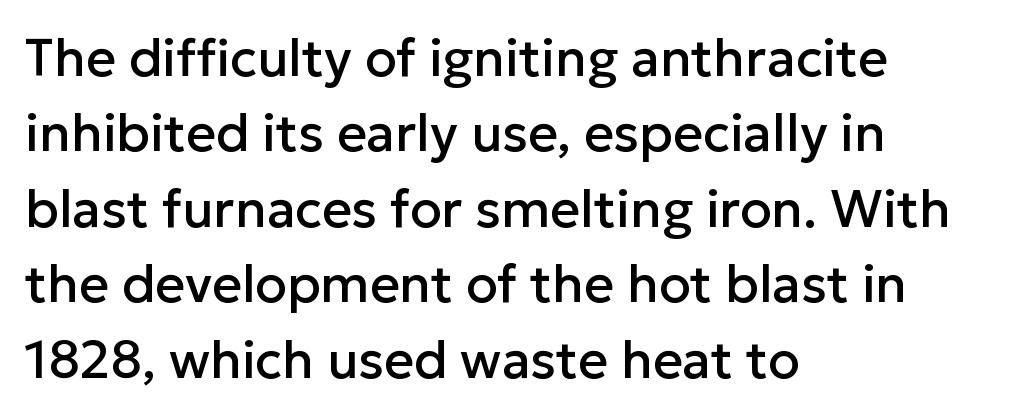
Q: Is the text italic (slanted)? A: No, it is upright.
Q: Is the typeface a serif or a sans-serif typeface? A: Sans-serif.
Q: Is the text underlined? A: No.
Q: How is the paragraph aligned? A: Left-aligned.
Q: Is the spacing between letters normal or unusually wide? A: Normal.
Q: Is the spacing between lines tight, normal or loose? A: Normal.
Q: Width (condensed, normal, or wide)? A: Normal.
Q: Stroke contrast? A: Low.
Q: x-height? A: Medium.
Q: Monospaced? A: No.
